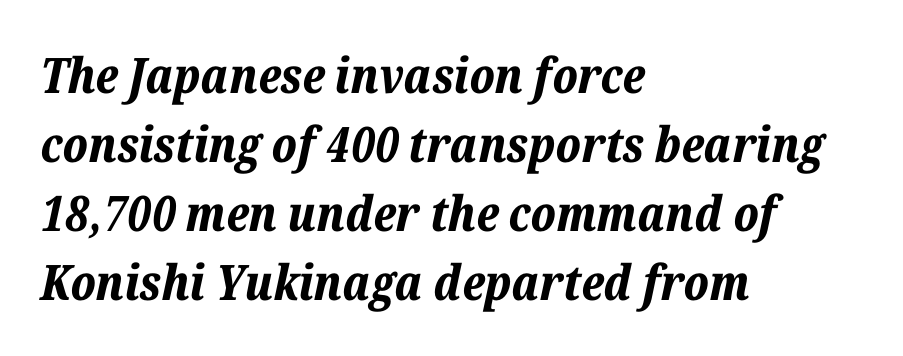
Q: Is the text bold? A: Yes.
Q: Is the text italic (slanted)? A: Yes, it leans right by about 12 degrees.
Q: Is the text underlined? A: No.
Q: How is the paragraph aligned? A: Left-aligned.
Q: Is the spacing between letters normal or unusually wide? A: Normal.
Q: Is the spacing between lines tight, normal or loose? A: Normal.
Q: Width (condensed, normal, or wide)? A: Normal.
Q: Stroke contrast? A: Low.
Q: x-height? A: Medium.
Q: Monospaced? A: No.
